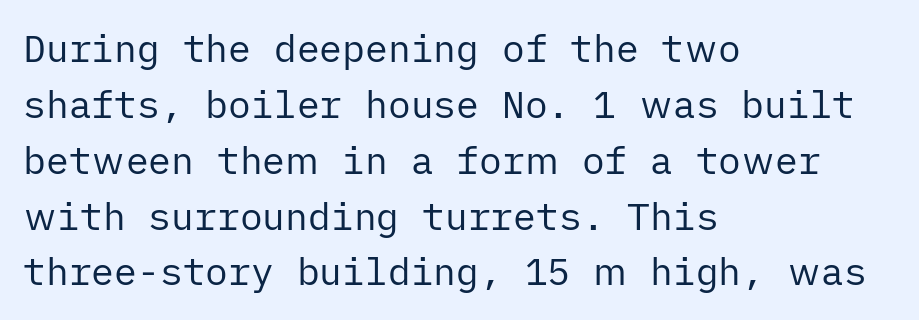
The image shows 38 px regular-weight sans-serif type, upright; set left-aligned, normal line spacing (1.47x), normal letter spacing, not underlined; low stroke contrast and a medium x-height.
